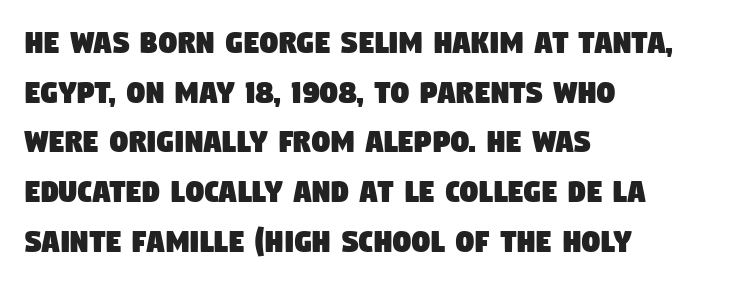
The image shows 36 px condensed sans-serif type; set left-aligned, normal line spacing (1.38x), normal letter spacing, not underlined; low stroke contrast and a large x-height.
